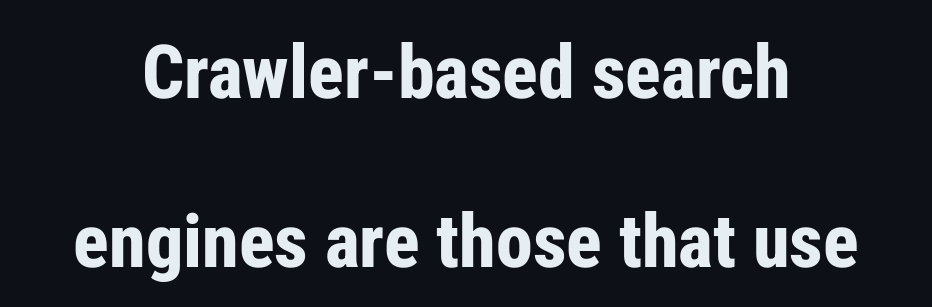
The letters advance in unequal steps, a hallmark of proportional type. On the weight axis this lands at bold, roughly 700. Look at the tracking — it's just the regular setting, nothing added. The words here are not underlined. The text was rendered using a sans face with plain stroke endings. This is the regular roman posture of the typeface.
